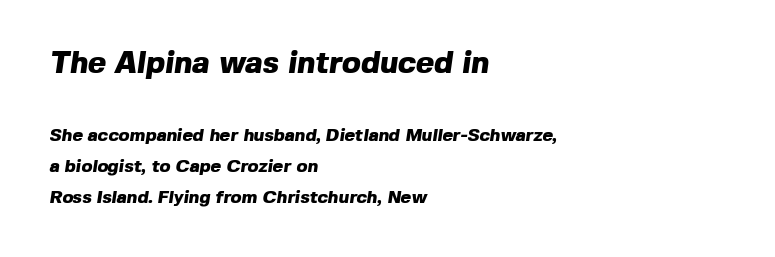
The image shows 31 px heavy sans-serif type; set left-aligned, line spacing 1.72x, normal letter spacing, not underlined; the first (top) block is 1.72x larger; a medium x-height.
